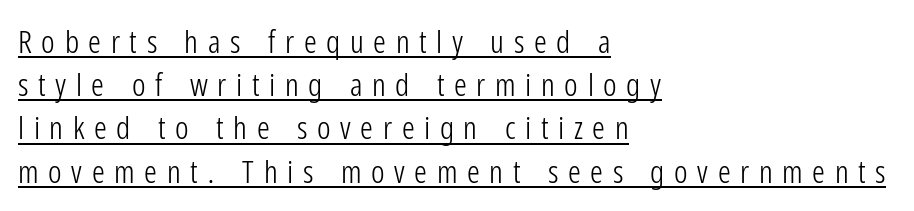
The image shows 32 px light, condensed sans-serif type, upright; set left-aligned, normal line spacing (1.35x), unusually wide letter spacing (+0.3 em), underlined; low stroke contrast and a medium x-height.
